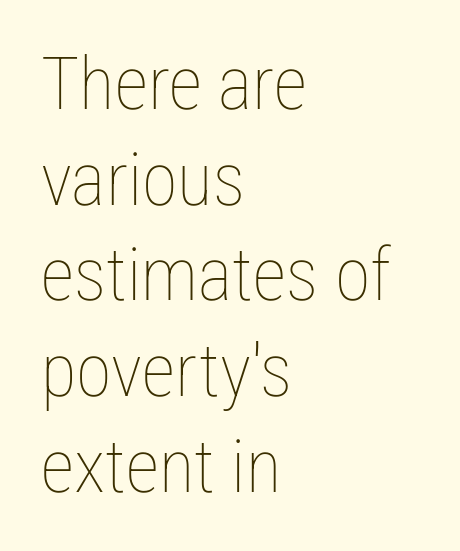
Q: Is the text bold? A: No.
Q: Is the text italic (slanted)? A: No, it is upright.
Q: Is the text underlined? A: No.
Q: How is the paragraph aligned? A: Left-aligned.
Q: Is the spacing between letters normal or unusually wide? A: Normal.
Q: Is the spacing between lines tight, normal or loose? A: Normal.
Q: Width (condensed, normal, or wide)? A: Condensed.
Q: Stroke contrast? A: Low.
Q: x-height? A: Medium.
Q: Monospaced? A: No.
